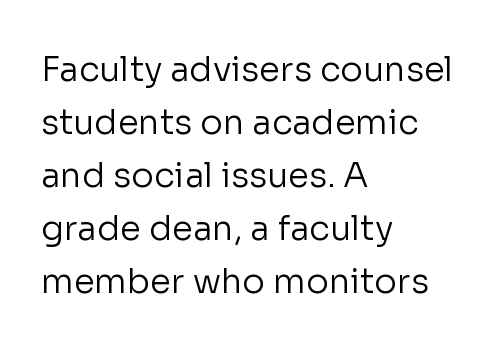
The image shows 34 px regular-weight sans-serif type, upright; set left-aligned, normal line spacing (1.56x), normal letter spacing, not underlined; low stroke contrast and a medium x-height.
